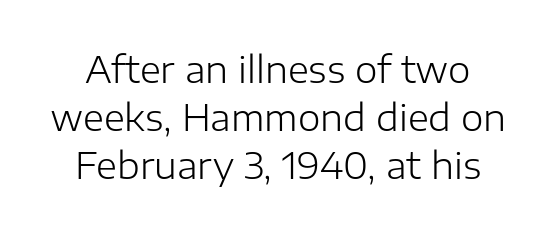
The image shows 36 px light sans-serif type, upright; set normal line spacing (1.33x), normal letter spacing, not underlined; low stroke contrast and a medium x-height.
